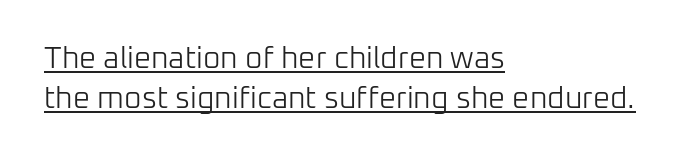
Q: Is the text bold? A: No.
Q: Is the text italic (slanted)? A: No, it is upright.
Q: Is the typeface a serif or a sans-serif typeface? A: Sans-serif.
Q: Is the text underlined? A: Yes.
Q: How is the paragraph aligned? A: Left-aligned.
Q: Is the spacing between letters normal or unusually wide? A: Normal.
Q: Is the spacing between lines tight, normal or loose? A: Normal.
Q: Width (condensed, normal, or wide)? A: Normal.
Q: Stroke contrast? A: Low.
Q: x-height? A: Medium.
Q: Monospaced? A: No.
